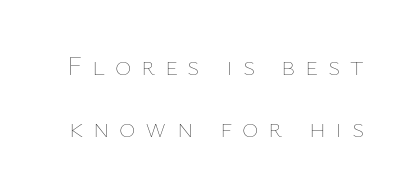
The image shows 28 px thin type, upright; set loose line spacing (2.23x), unusually wide letter spacing (+0.35 em), not underlined; low stroke contrast and a medium x-height.
